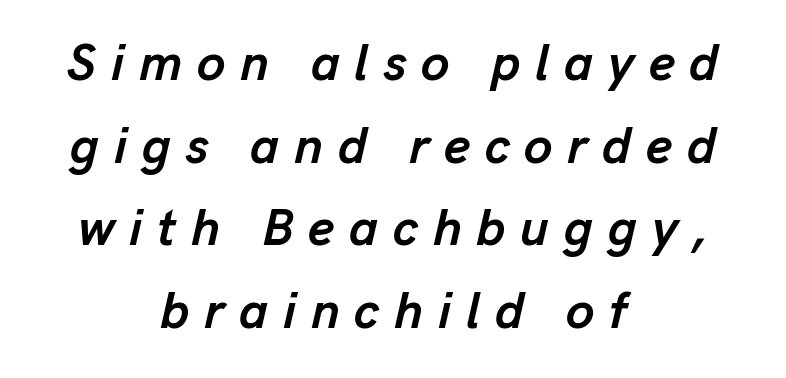
Q: Is the text bold? A: Yes.
Q: Is the text italic (slanted)? A: Yes, it leans right by about 13 degrees.
Q: Is the text underlined? A: No.
Q: How is the paragraph aligned? A: Centered.
Q: Is the spacing between letters normal or unusually wide? A: Unusually wide.
Q: Is the spacing between lines tight, normal or loose? A: Normal.
Q: Width (condensed, normal, or wide)? A: Normal.
Q: Stroke contrast? A: Low.
Q: x-height? A: Medium.
Q: Monospaced? A: No.
